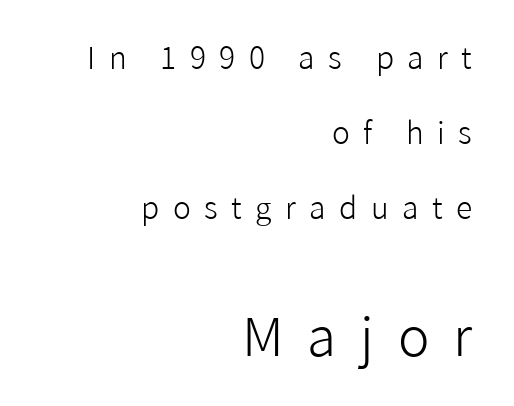
You could only call the tracking loose — the letters float apart. The composition opens small and finishes big. Beneath every word, the page is bare. The designer dialed line spacing up above the default. The passage shown is typed in a proportional face where columns would drift.
